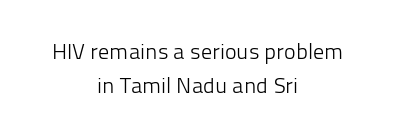
The image shows 22 px text type, upright; set centered, normal line spacing (1.53x), normal letter spacing, not underlined.
